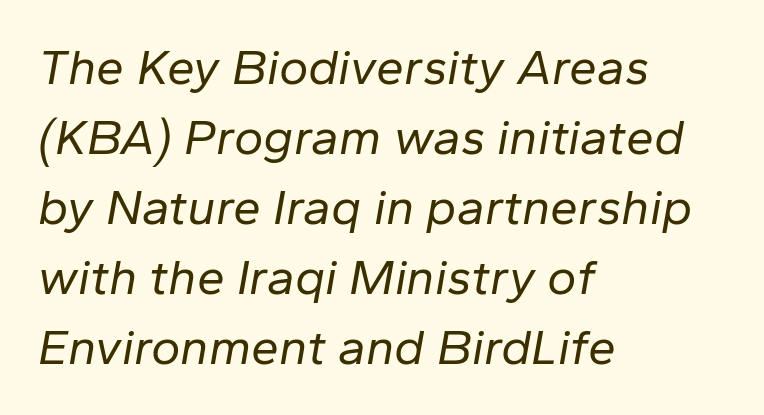
The image shows 50 px regular-weight type, italic (leaning right); set left-aligned, normal line spacing (1.4x), normal letter spacing, not underlined; low stroke contrast and a medium x-height.
